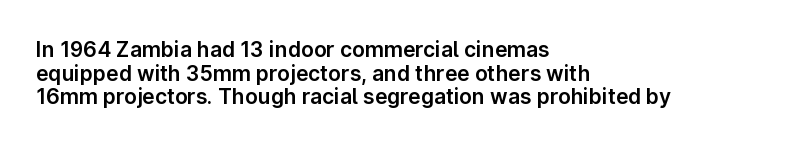
Compared with typical body copy, the letter spacing here is the same. These lines were composed using upright roman letters. Short and long lines alike share a common starting point at left. This rendering features lettering with no underline.
